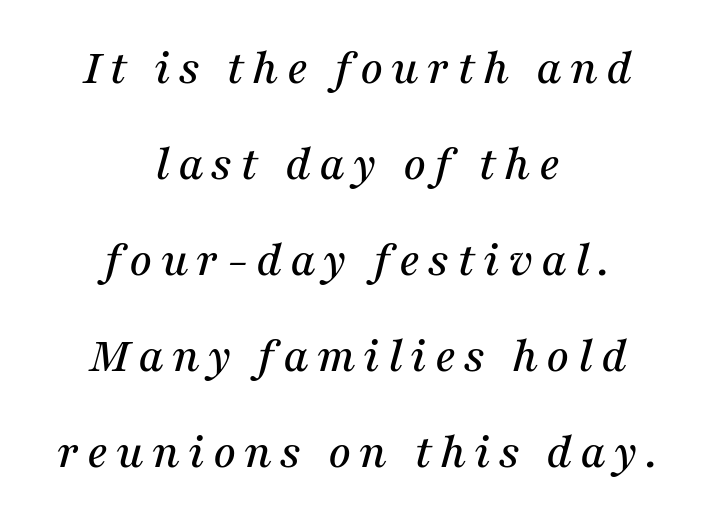
Q: Is the text italic (slanted)? A: Yes, it leans right by about 16 degrees.
Q: Is the typeface a serif or a sans-serif typeface? A: Serif.
Q: Is the text underlined? A: No.
Q: How is the paragraph aligned? A: Centered.
Q: Is the spacing between lines tight, normal or loose? A: Loose.
Q: Width (condensed, normal, or wide)? A: Normal.
Q: Stroke contrast? A: Medium.
Q: x-height? A: Medium.
Q: Monospaced? A: No.
